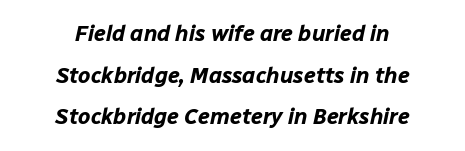
Q: Is the text bold? A: Yes.
Q: Is the text italic (slanted)? A: Yes, it leans right by about 12 degrees.
Q: Is the text underlined? A: No.
Q: How is the paragraph aligned? A: Centered.
Q: Is the spacing between letters normal or unusually wide? A: Normal.
